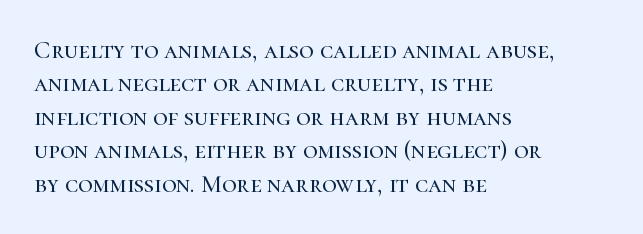
Students, observe: this is what conventionally led text looks like. Observe the ordinary spacing: letters are neighbours, not strangers. Designer's note — italics off, roman on. The specimen omits any rule beneath the text block's lines.
